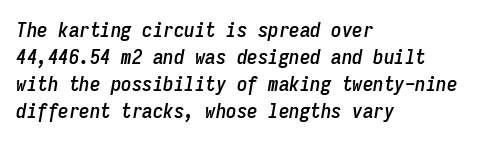
The image shows 21 px text type, italic (leaning right); set left-aligned, normal line spacing (1.29x), normal letter spacing, not underlined.
